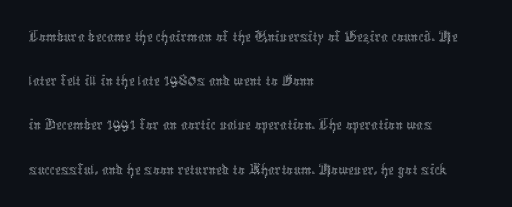
Q: Is the text bold? A: No.
Q: Is the text italic (slanted)? A: No, it is upright.
Q: Is the text underlined? A: No.
Q: How is the paragraph aligned? A: Left-aligned.
Q: Is the spacing between letters normal or unusually wide? A: Normal.
Q: Is the spacing between lines tight, normal or loose? A: Normal.
Q: Width (condensed, normal, or wide)? A: Condensed.
Q: x-height? A: Medium.
Q: Monospaced? A: No.
